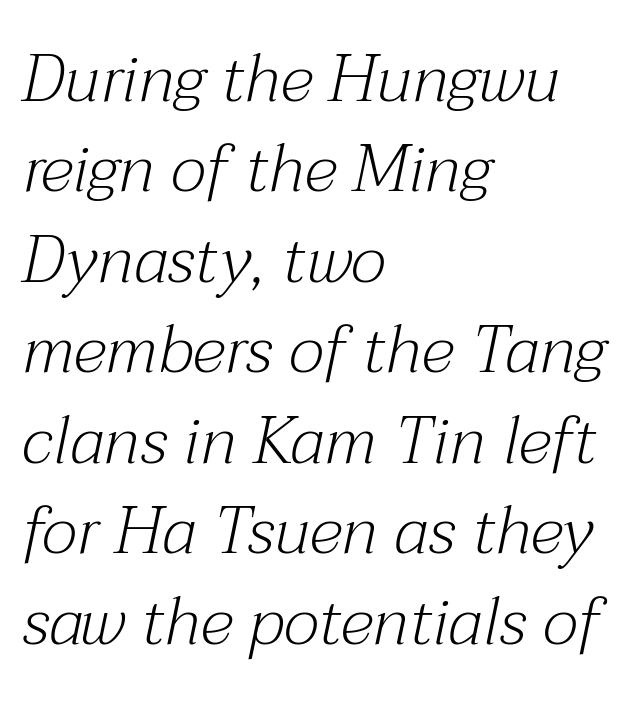
{"serif": "yes", "italic": "yes", "lean": "right", "slant_degrees": 12, "bold": "no", "weight": "light", "width": "normal", "stroke_contrast": "medium", "x_height": "medium", "monospaced": "no", "underline": "no", "align": "left", "line_spacing": "normal", "line_spacing_ratio": 1.35, "letter_spacing": "normal", "letter_spacing_em": 0.0, "glyph_px": 67}
